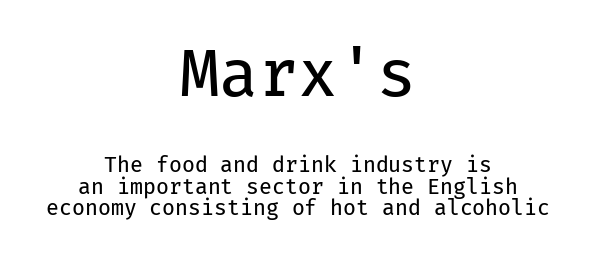
The image shows 64 px regular-weight sans-serif type, upright, monospaced; set centered, tight line spacing (1.02x), normal letter spacing, not underlined; the first (top) block is 3.05x larger; low stroke contrast and a medium x-height.
